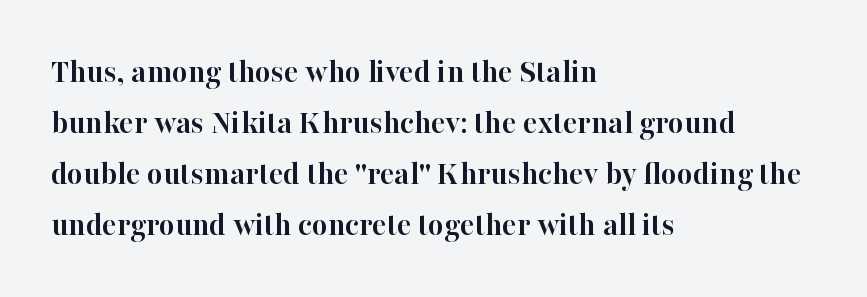
The image shows 34 px semibold serif type, upright; set left-aligned, normal line spacing (1.5x), normal letter spacing, not underlined; high stroke contrast and a medium x-height.
